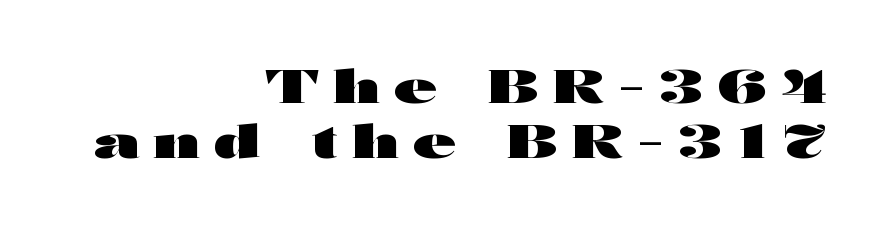
Q: Is the text bold? A: Yes.
Q: Is the text italic (slanted)? A: No, it is upright.
Q: Is the typeface a serif or a sans-serif typeface? A: Serif.
Q: Is the text underlined? A: No.
Q: How is the paragraph aligned? A: Right-aligned.
Q: Is the spacing between letters normal or unusually wide? A: Unusually wide.
Q: Width (condensed, normal, or wide)? A: Wide.
Q: Stroke contrast? A: High.
Q: x-height? A: Medium.
Q: Monospaced? A: No.
